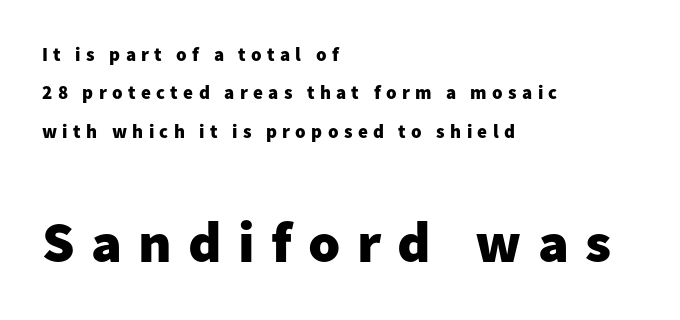
The image shows 58 px heavy sans-serif type, upright; set left-aligned, loose line spacing (2.02x), unusually wide letter spacing (+0.28 em), not underlined; the second (bottom) block is 3.05x larger; low stroke contrast and a medium x-height.
